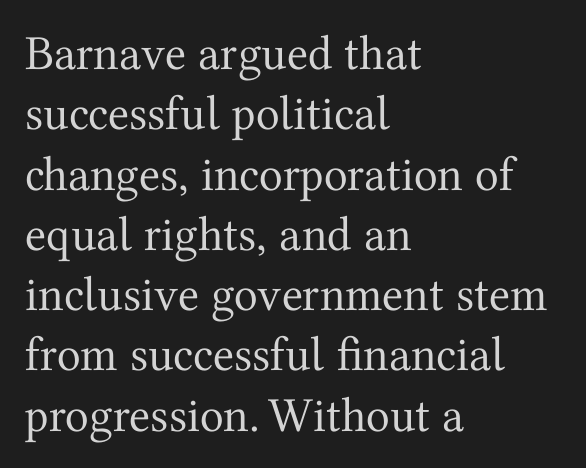
The image shows 49 px regular-weight serif type, upright; set left-aligned, line spacing 1.23x, normal letter spacing, not underlined; medium stroke contrast and a medium x-height.
